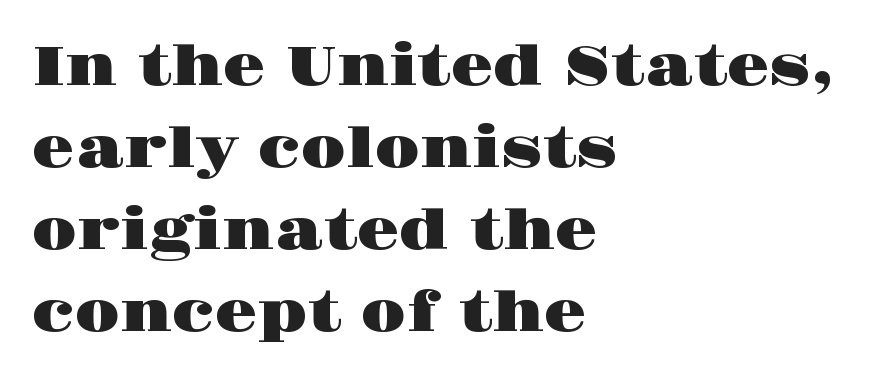
The image shows 55 px wide serif type, upright; set left-aligned, normal line spacing (1.49x), normal letter spacing, not underlined; high stroke contrast and a large x-height.
